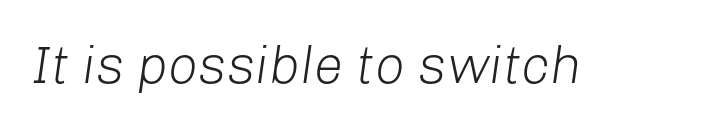
The cut favours lightness, reaching ordinary text weight at its darkest. Slant detected: the letters are inclined. The gaps between neighbouring characters are ordinary and unremarkable. Descender tails drop into unmarked territory. A typesetter would call this proportional, since set widths differ per character.
